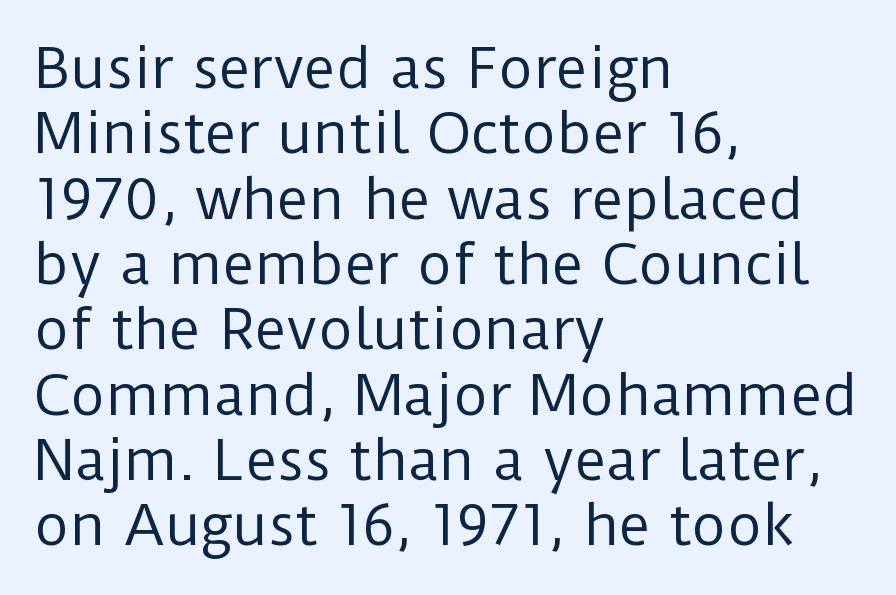
Q: Is the text bold? A: No.
Q: Is the text italic (slanted)? A: No, it is upright.
Q: Is the typeface a serif or a sans-serif typeface? A: Sans-serif.
Q: Is the text underlined? A: No.
Q: How is the paragraph aligned? A: Left-aligned.
Q: Is the spacing between letters normal or unusually wide? A: Normal.
Q: Width (condensed, normal, or wide)? A: Normal.
Q: Stroke contrast? A: Low.
Q: x-height? A: Medium.
Q: Monospaced? A: No.
